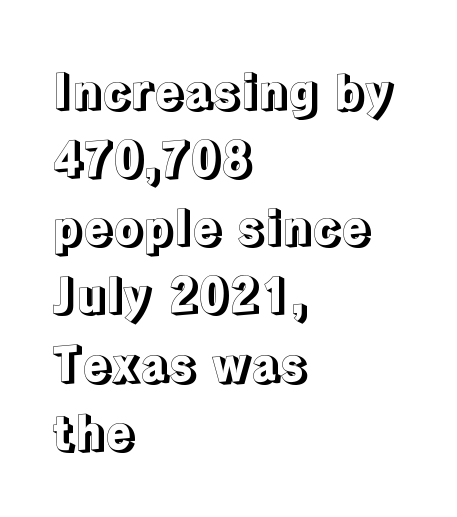
The image shows 48 px text type, upright; set left-aligned, normal line spacing (1.42x), normal letter spacing, not underlined; a medium x-height.
